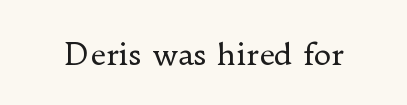
The image shows 30 px regular-weight serif type, upright; set normal letter spacing, not underlined; low stroke contrast and a small x-height.
